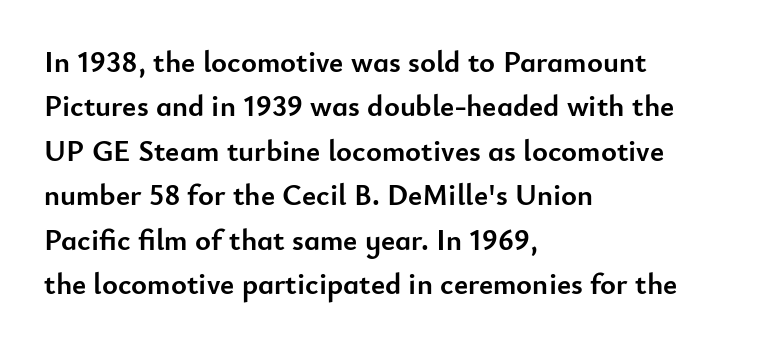
The image shows 30 px semibold sans-serif type, upright; set left-aligned, normal line spacing (1.48x), normal letter spacing, not underlined; low stroke contrast and a small x-height.
